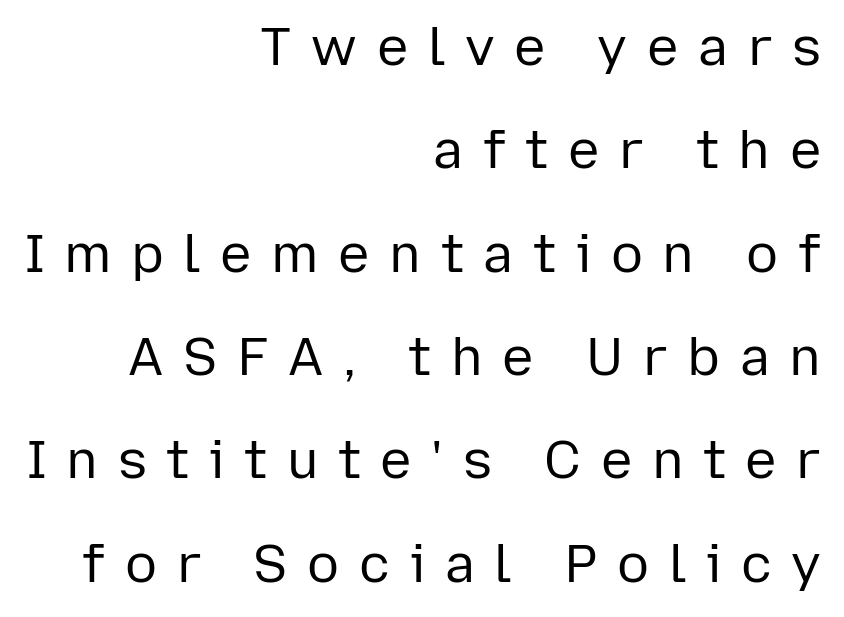
The image shows 53 px regular-weight sans-serif type, upright; set right-aligned, loose line spacing (1.95x), unusually wide letter spacing (+0.37 em), not underlined; low stroke contrast and a medium x-height.
